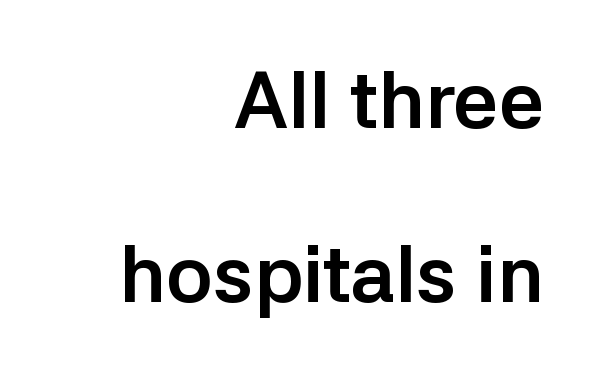
The image shows 80 px semibold sans-serif type, upright; set right-aligned, loose line spacing (2.17x), normal letter spacing, not underlined; low stroke contrast and a medium x-height.
